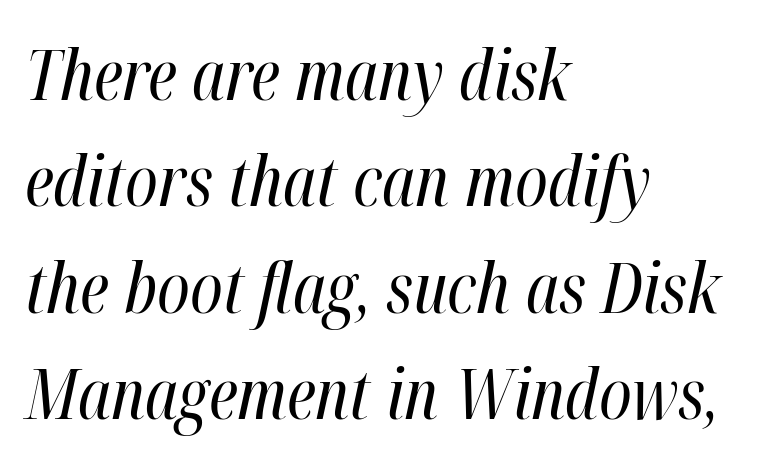
This rendering uses left alignment, leaving the right contour irregular. Varying glyph widths throughout — classic text-font behaviour. This is oblique type, the kind used for emphasis or titles. No word sits above an underline. Compared with typical paragraphs, the rows here are spaced about the same.
